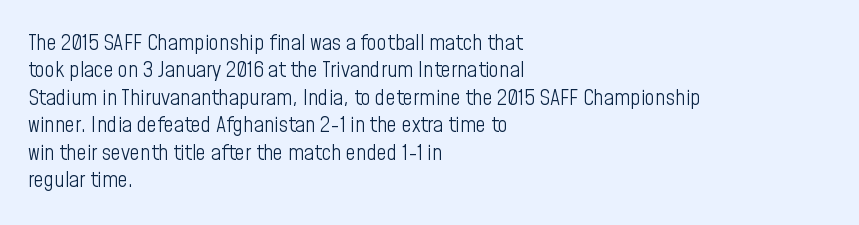
Q: Is the text bold? A: No.
Q: Is the text italic (slanted)? A: No, it is upright.
Q: Is the text underlined? A: No.
Q: How is the paragraph aligned? A: Left-aligned.
Q: Is the spacing between letters normal or unusually wide? A: Normal.
Q: Is the spacing between lines tight, normal or loose? A: Normal.
